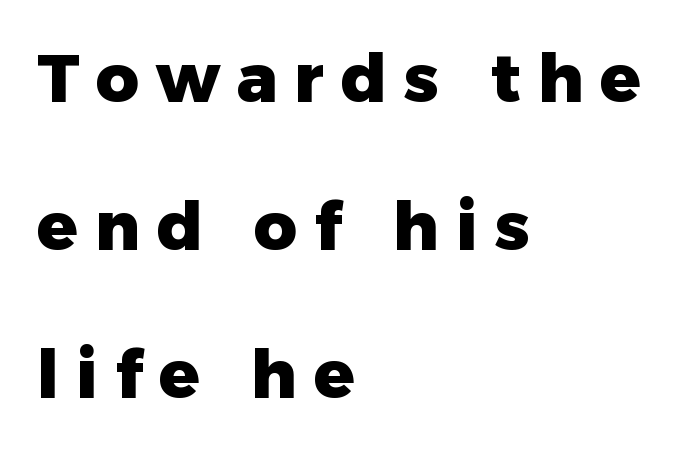
The image shows 67 px heavy sans-serif type, upright; set left-aligned, loose line spacing (2.21x), unusually wide letter spacing (+0.25 em), not underlined; low stroke contrast and a medium x-height.
